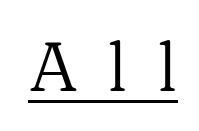
Stem width sits at or under what a default text font uses. Quick note: not italic, upright. These lines are rendered in a variable-pitch font. These lines are composed in type with serifs. Notice how a bar underscores the lettering throughout. A typesetter would call this heavily tracked-out type.
